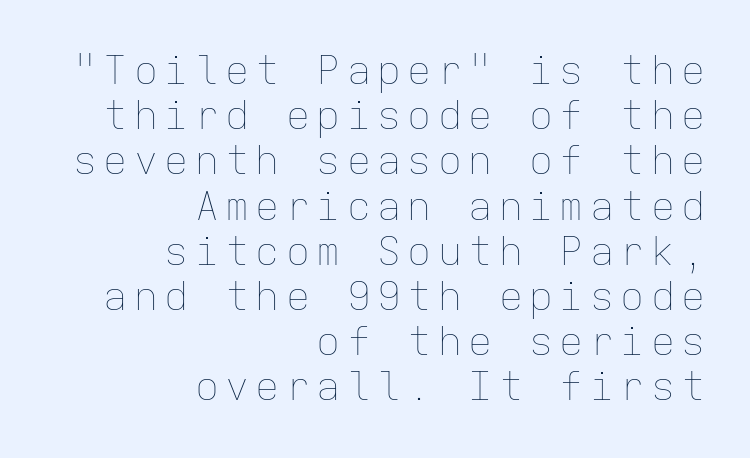
Think standard paragraph weight, or any step lighter than that. Descenders are the only things crossing below the line. The setting favours the right margin, as signatures and pull-quotes sometimes do. Unlike italic type, these characters show no tilt at all.
